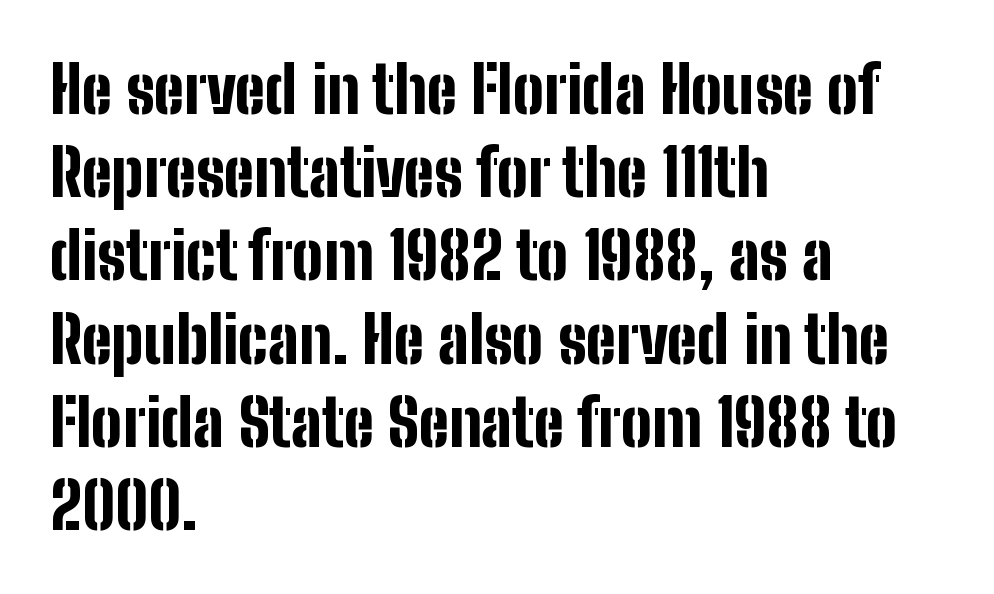
Q: Is the text bold? A: Yes.
Q: Is the text italic (slanted)? A: No, it is upright.
Q: Is the typeface a serif or a sans-serif typeface? A: Sans-serif.
Q: Is the text underlined? A: No.
Q: How is the paragraph aligned? A: Left-aligned.
Q: Is the spacing between letters normal or unusually wide? A: Normal.
Q: Is the spacing between lines tight, normal or loose? A: Normal.
Q: Width (condensed, normal, or wide)? A: Condensed.
Q: Stroke contrast? A: Low.
Q: x-height? A: Medium.
Q: Monospaced? A: No.
